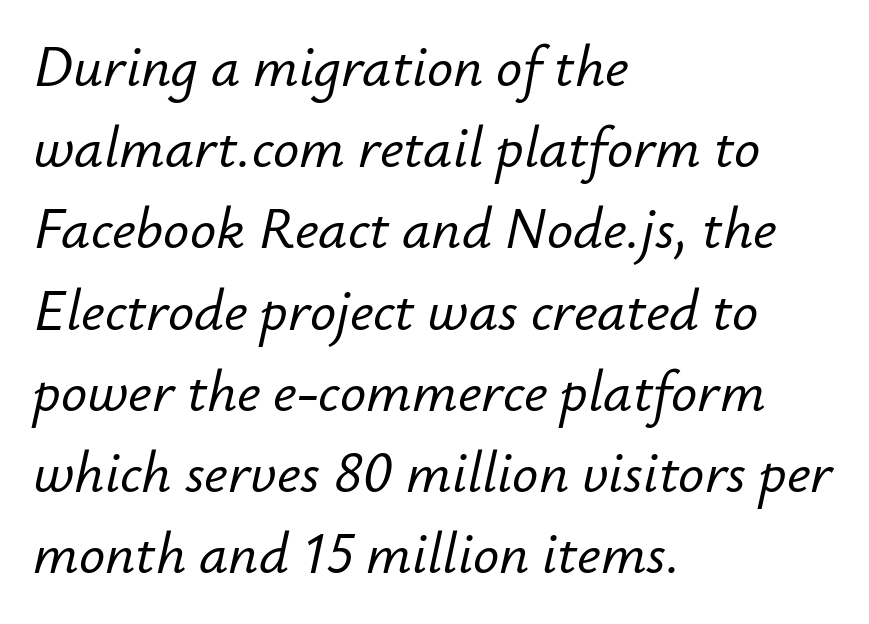
The image shows 58 px text type, italic (leaning right); set left-aligned, normal line spacing (1.4x), normal letter spacing, not underlined; low stroke contrast and a small x-height.
